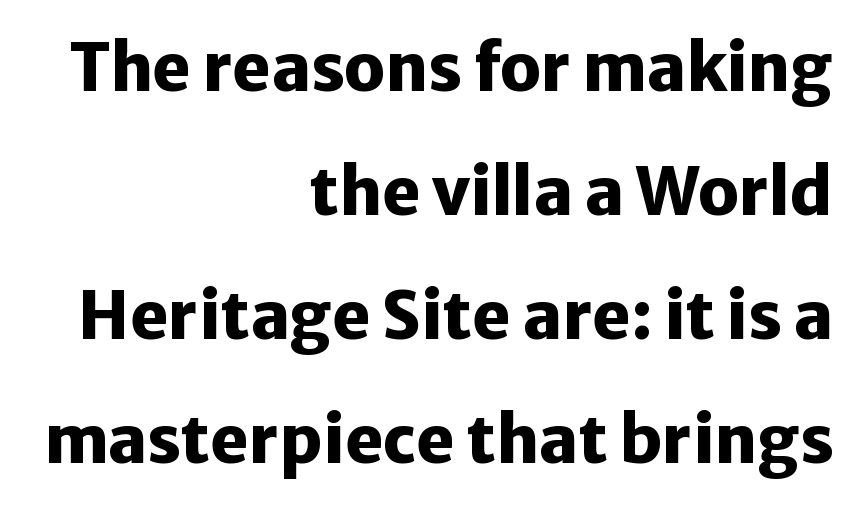
Unlike italic type, these characters show no tilt at all. Is the block centered? No — it sits flush against the right margin. The rendering uses natural spacing where letterforms have individual widths. You can tell from the bare stems that sans-serif type was used.
